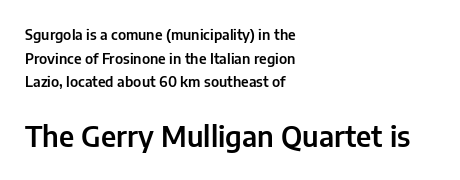
Q: Is the text italic (slanted)? A: No, it is upright.
Q: Is the typeface a serif or a sans-serif typeface? A: Sans-serif.
Q: Is the text underlined? A: No.
Q: How is the paragraph aligned? A: Left-aligned.
Q: Is the spacing between letters normal or unusually wide? A: Normal.
Q: Is the spacing between lines tight, normal or loose? A: Normal.
Q: Which block of text is set in a larger size, the first (top) or the second (bottom)? A: The second (bottom) one.
Q: Width (condensed, normal, or wide)? A: Normal.
Q: Stroke contrast? A: Low.
Q: x-height? A: Medium.
Q: Monospaced? A: No.
